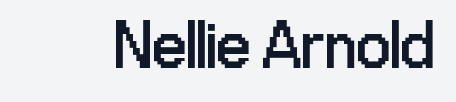
Q: Is the text bold? A: No.
Q: Is the text italic (slanted)? A: No, it is upright.
Q: Is the typeface a serif or a sans-serif typeface? A: Sans-serif.
Q: Is the text underlined? A: No.
Q: Is the spacing between letters normal or unusually wide? A: Normal.
Q: Width (condensed, normal, or wide)? A: Condensed.
Q: Stroke contrast? A: Low.
Q: x-height? A: Medium.
Q: Monospaced? A: No.
